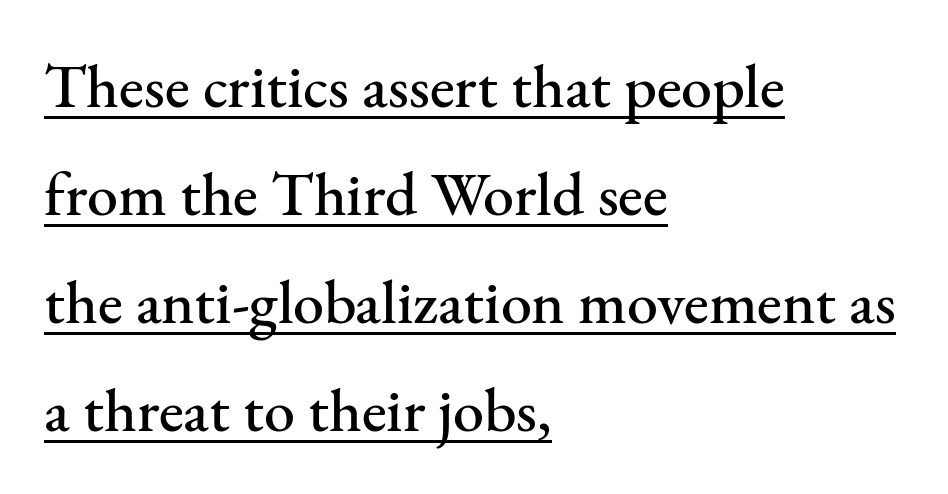
Q: Is the text italic (slanted)? A: No, it is upright.
Q: Is the typeface a serif or a sans-serif typeface? A: Serif.
Q: Is the text underlined? A: Yes.
Q: How is the paragraph aligned? A: Left-aligned.
Q: Is the spacing between letters normal or unusually wide? A: Normal.
Q: Width (condensed, normal, or wide)? A: Normal.
Q: Stroke contrast? A: Medium.
Q: x-height? A: Small.
Q: Monospaced? A: No.
